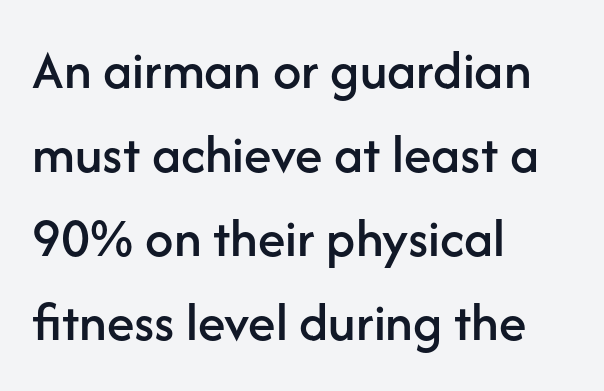
These lines keep a tight, regular rhythm from letter to letter. Unlike italic type, these characters show no tilt at all. Letters rest on an invisible, unmarked baseline. Letterform terminals end flat and unadorned throughout the passage. Summary of vertical rhythm: regular, with standard interline spacing. The face used here is proportionally spaced, like ordinary book or web type.
